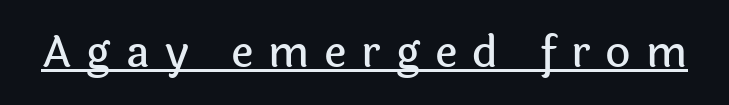
You can see a thin bar hugging the bottom of the glyphs. Is this a sans? Yes — the strokes have no serifs. A typesetter would call this proportional, since set widths differ per character. Honestly, the letter spacing is so wide it's the main thing you notice. Posture: upright roman.
